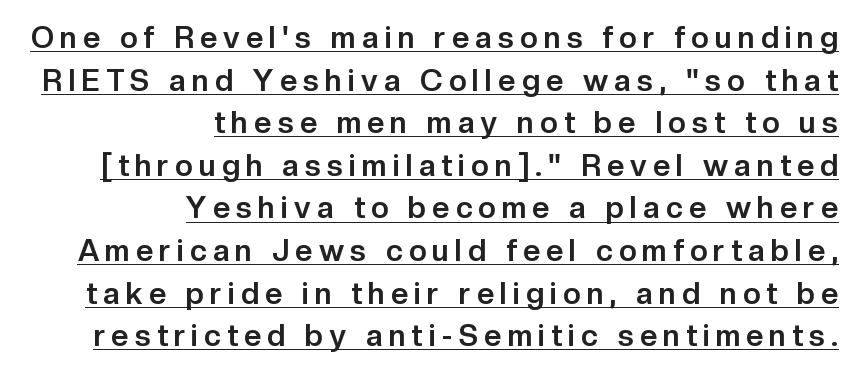
The face used here is proportionally spaced, like ordinary book or web type. A student would call this right alignment; a typographer would say flush right, rag left. Characters remain perfectly vertical along every line. Rows of type keep a routine distance in the vertical direction. Glance below the letters and you will spot a drawn line. Look at the tracking — it's clearly loosened, letters drifting apart.
